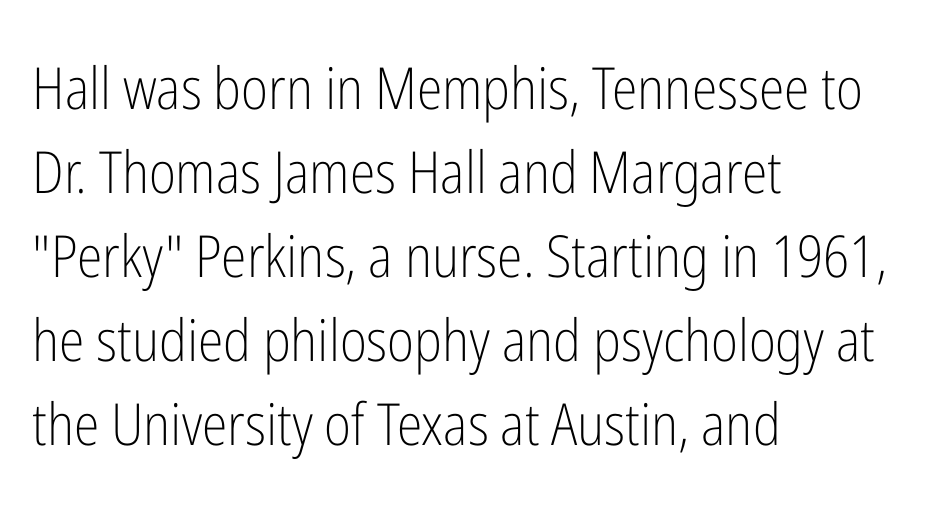
Q: Is the text bold? A: No.
Q: Is the text italic (slanted)? A: No, it is upright.
Q: Is the typeface a serif or a sans-serif typeface? A: Sans-serif.
Q: Is the text underlined? A: No.
Q: How is the paragraph aligned? A: Left-aligned.
Q: Is the spacing between letters normal or unusually wide? A: Normal.
Q: Is the spacing between lines tight, normal or loose? A: Normal.
Q: Width (condensed, normal, or wide)? A: Condensed.
Q: Stroke contrast? A: Low.
Q: x-height? A: Medium.
Q: Monospaced? A: No.
